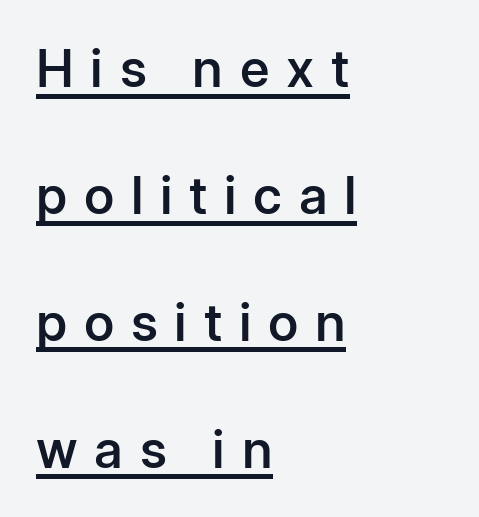
{"serif": "no", "italic": "no", "bold": "semi", "weight": "semibold", "width": "normal", "stroke_contrast": "low", "x_height": "medium", "monospaced": "no", "underline": "yes", "align": "left", "line_spacing": "loose", "line_spacing_ratio": 2.44, "letter_spacing": "wide", "letter_spacing_em": 0.32, "glyph_px": 52}
